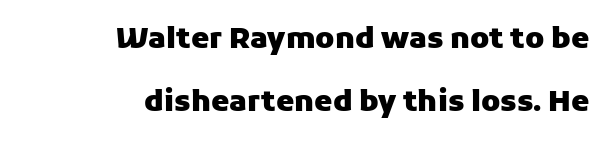
The image shows 29 px heavy sans-serif type, upright; set right-aligned, loose line spacing (2.18x), normal letter spacing, not underlined; low stroke contrast and a medium x-height.
